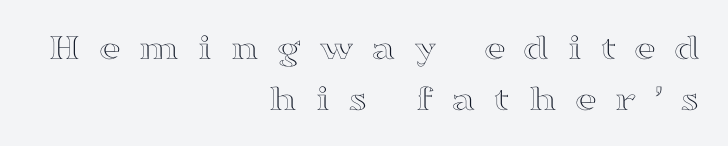
Students, note that the glyphs here are deliberately spaced far apart. Normally led — the rows are evenly, conventionally spaced. Glance below the letters and you will spot only blank space. Do the letters lean? They stand straight. The typesetter chose a ragged-left arrangement here.
